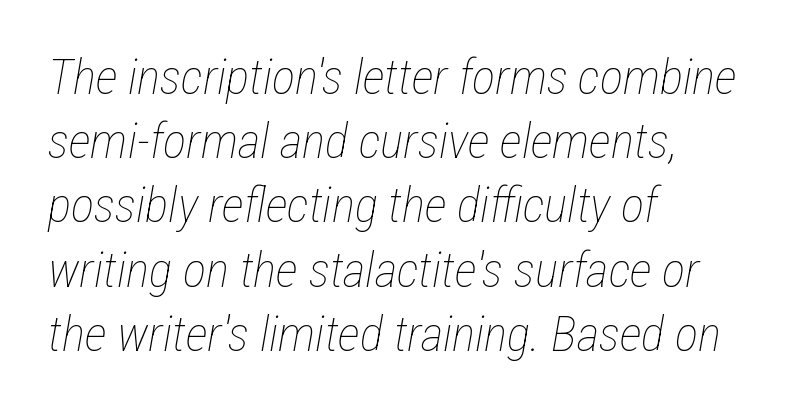
Think of a printed novel: that variable character pitch is what you see here. Decoration check: the copy has no underline. Each new line begins a customary step beneath the previous one. The cut favours lightness, reaching ordinary text weight at its darkest. Students, note that the glyphs here touch the page at normal intervals. Visually the block forms a straight wall on the left and a jagged coastline on the right.
